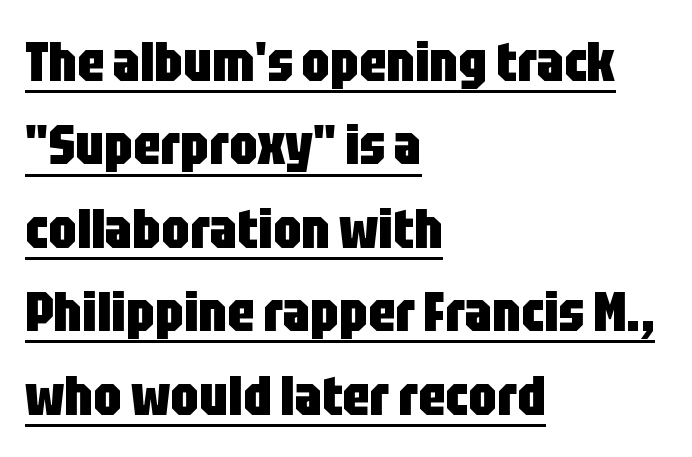
Is this a fixed-width face? No — the glyphs have proportional, varying widths. The passage shown is typeset with a sans-serif family. Like a heading marked for emphasis, these lines bear an underscore. It's the straight-up-and-down kind of type. Students, note that the glyphs here touch the page at normal intervals.
